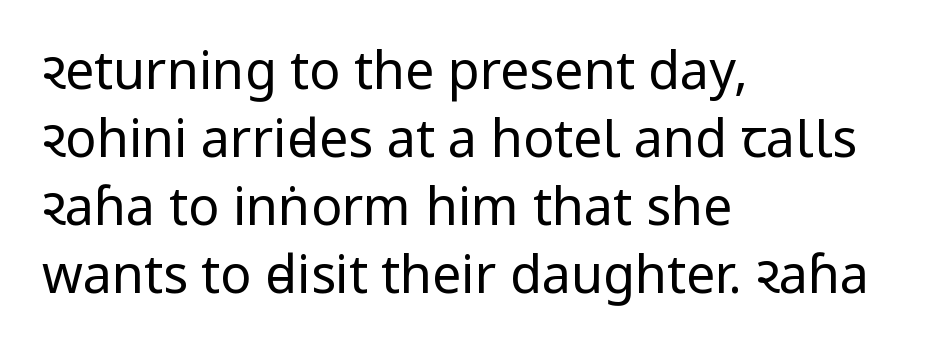
The image shows 52 px regular-weight, condensed sans-serif type, upright; set left-aligned, normal line spacing (1.31x), normal letter spacing, not underlined; low stroke contrast.
